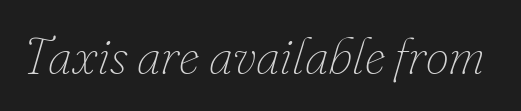
Proportional: the letters do not fall into vertical columns. Standard letterfit; no display-style spreading of the glyphs. Weight: regular or lighter. Descender tails drop into unmarked territory.
